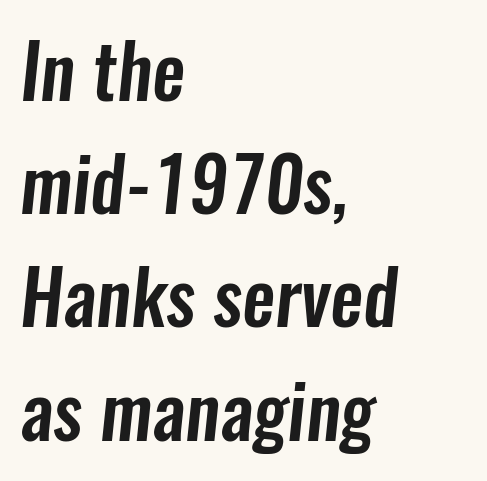
{"serif": "no", "width": "condensed", "stroke_contrast": "low", "x_height": "medium", "monospaced": "no", "underline": "no", "align": "left", "line_spacing": "normal", "line_spacing_ratio": 1.53, "letter_spacing": "normal", "letter_spacing_em": 0.0, "glyph_px": 74}
